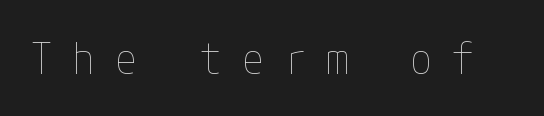
The strokes are not fattened; the text isn't bold. It's the straight-up-and-down kind of type. Characters follow at a spacing far wider than the type designer built in. Glance below the letters and you will spot only blank space.
